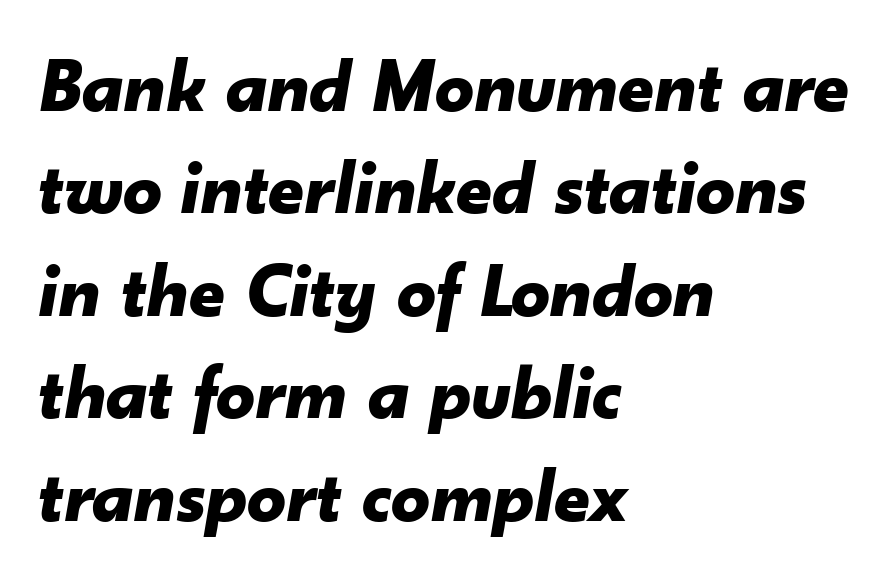
{"italic": "yes", "lean": "right", "slant_degrees": 10, "bold": "yes", "weight": "bold", "width": "normal", "stroke_contrast": "low", "x_height": "small", "monospaced": "no", "underline": "no", "align": "left", "line_spacing": "normal", "line_spacing_ratio": 1.33, "letter_spacing": "normal", "letter_spacing_em": 0.0, "glyph_px": 77}
